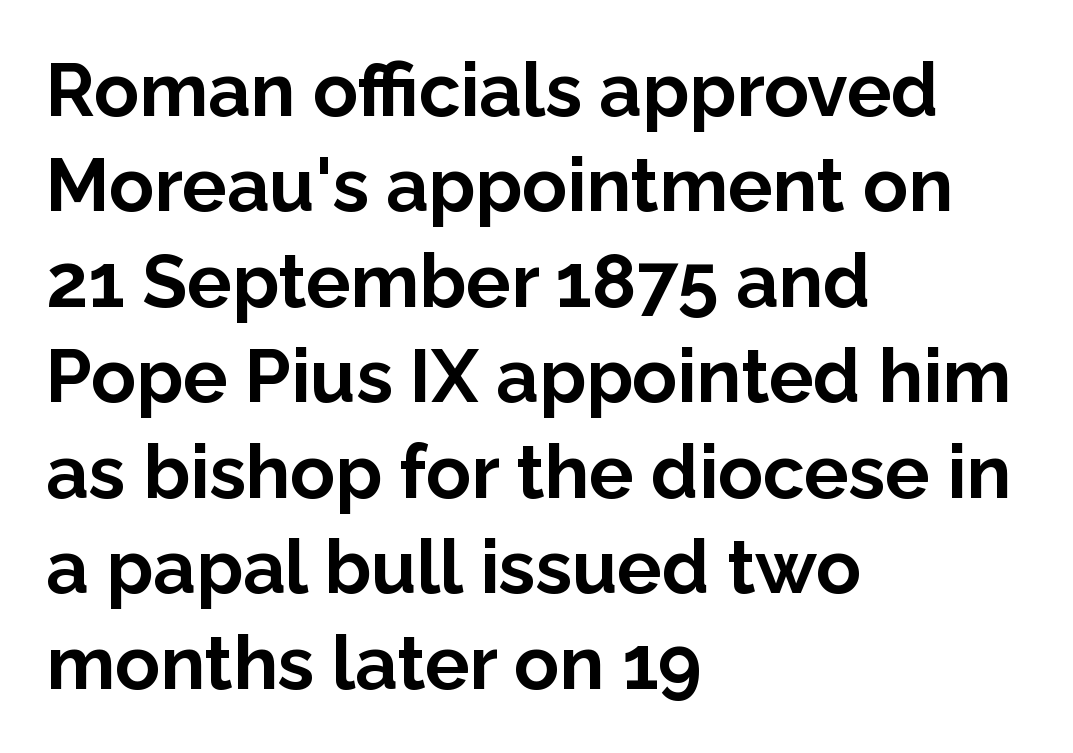
The characters display no serif detailing; their extremities are plain. Letters rest on an invisible, unmarked baseline. Reading down the block, your eye returns to a fixed left position each line. Students, this is bold: see how much ink each stroke carries. Italic: no, the glyphs are upright roman. The block of text has a typical density, with ordinary space between rows.
